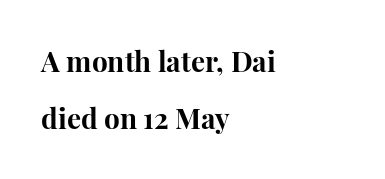
Q: Is the text bold? A: Yes.
Q: Is the text italic (slanted)? A: No, it is upright.
Q: Is the typeface a serif or a sans-serif typeface? A: Serif.
Q: Is the text underlined? A: No.
Q: How is the paragraph aligned? A: Left-aligned.
Q: Is the spacing between letters normal or unusually wide? A: Normal.
Q: Is the spacing between lines tight, normal or loose? A: Loose.
Q: Width (condensed, normal, or wide)? A: Normal.
Q: Stroke contrast? A: High.
Q: x-height? A: Medium.
Q: Monospaced? A: No.
